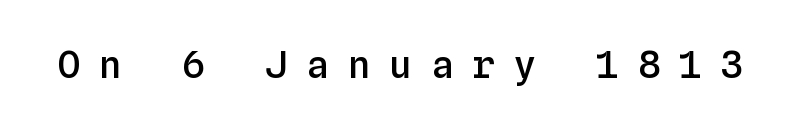
Q: Is the text bold? A: Semi-bold.
Q: Is the text italic (slanted)? A: No, it is upright.
Q: Is the text underlined? A: No.
Q: Is the spacing between letters normal or unusually wide? A: Unusually wide.
Q: Width (condensed, normal, or wide)? A: Normal.
Q: Stroke contrast? A: Low.
Q: x-height? A: Medium.
Q: Monospaced? A: Yes.
